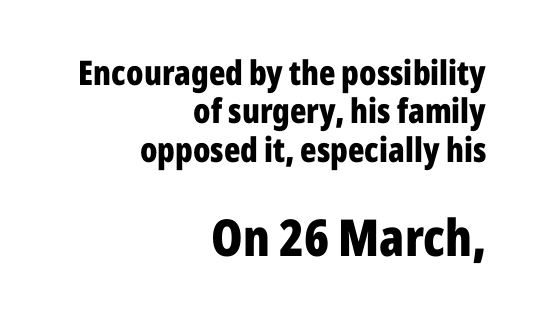
The image shows 51 px bold, condensed sans-serif type, upright; set right-aligned, tight line spacing (1.13x), normal letter spacing, not underlined; the second (bottom) block is 1.5x larger; low stroke contrast and a medium x-height.
